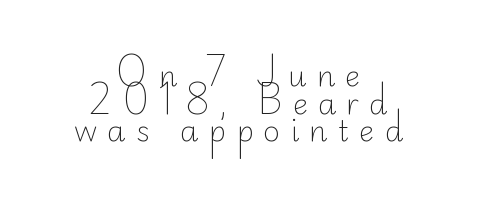
{"serif": "no", "italic": "no", "bold": "no", "weight": "light", "width": "normal", "stroke_contrast": "low", "x_height": "small", "monospaced": "no", "underline": "no", "align": "center", "line_spacing": "tight", "line_spacing_ratio": 0.95, "letter_spacing": "wide", "letter_spacing_em": 0.35, "glyph_px": 29}
